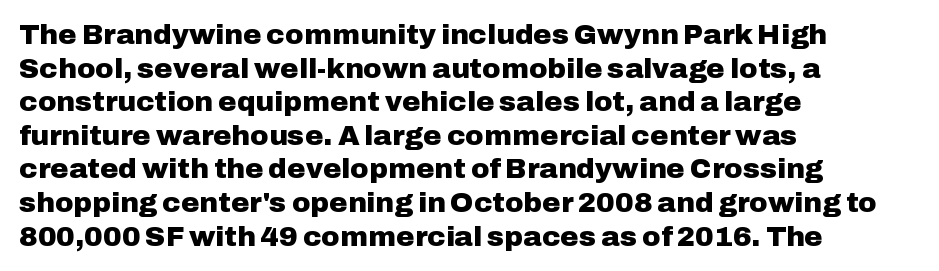
Tall strokes in this sample are plumb rather than angled. The typeface chosen for these lines omits serifs. Proportional: the letters do not fall into vertical columns. Between one letter and the next there's only the usual sliver of space. How heavy is the stroke? Heavy — this is a bold.
